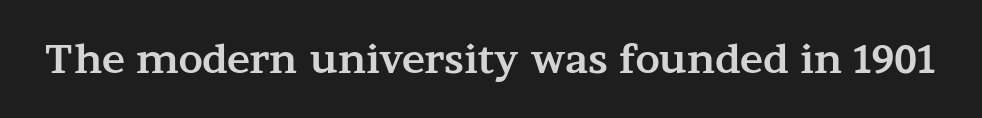
Look at the tracking — it's just the regular setting, nothing added. Designer's note — italics off, roman on. A typesetter would call this proportional, since set widths differ per character. These lines are composed in type with serifs.
